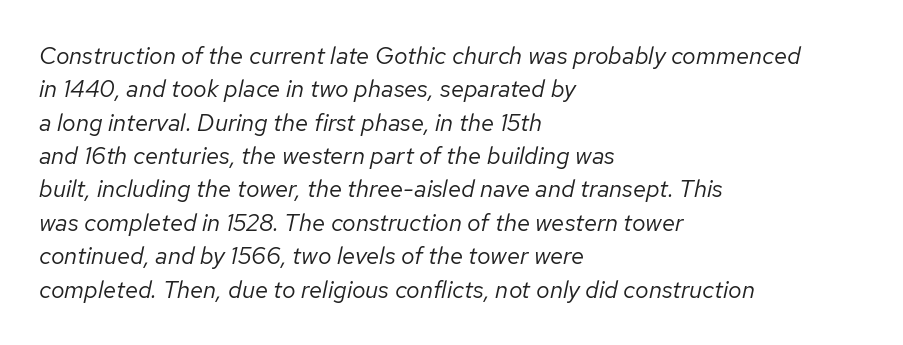
{"italic": "yes", "lean": "right", "slant_degrees": 12, "bold": "no", "underline": "no", "align": "left", "line_spacing": "normal", "line_spacing_ratio": 1.39, "letter_spacing": "normal", "letter_spacing_em": 0.0, "glyph_px": 24}
